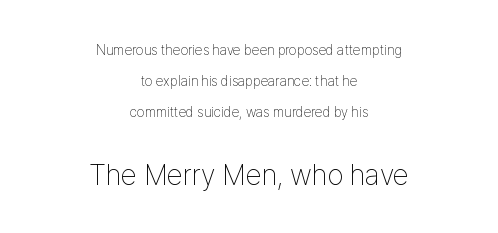
The image shows 29 px thin, condensed sans-serif type, upright; set centered, loose line spacing (2.2x), normal letter spacing, not underlined; the second (bottom) block is 2.07x larger; low stroke contrast and a medium x-height.
